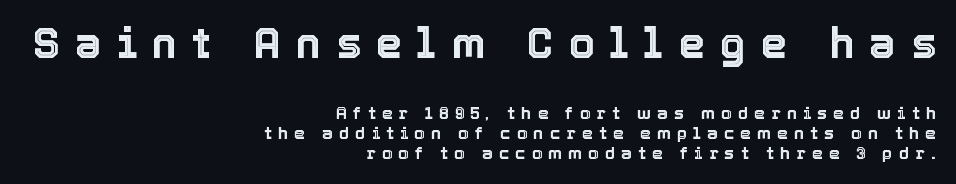
{"italic": "no", "width": "normal", "x_height": "medium", "monospaced": "no", "underline": "no", "align": "right", "line_spacing_ratio": 1.18, "letter_spacing": "wide", "letter_spacing_em": 0.36, "larger_block": "first", "size_ratio": 2.47, "glyph_px": 42}
